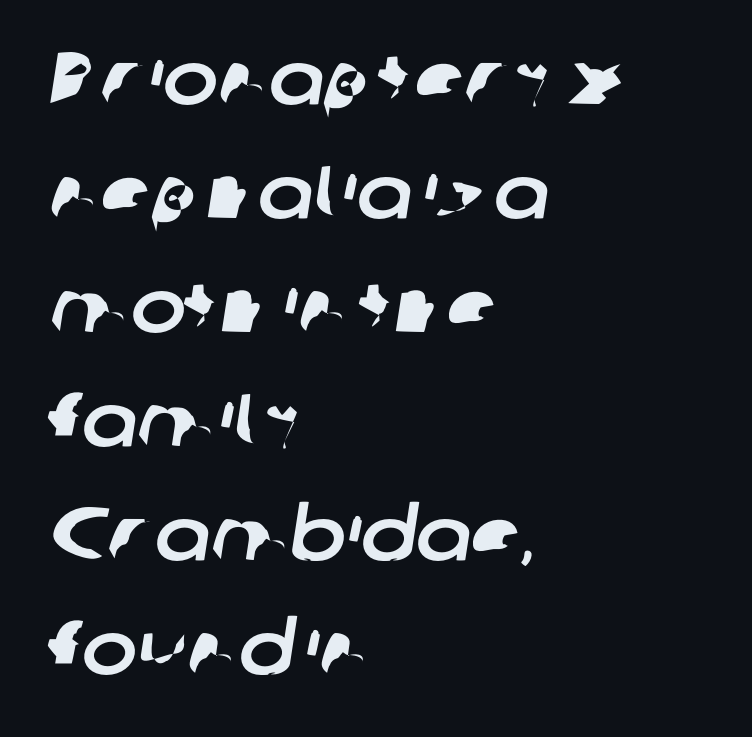
Q: Is the typeface a serif or a sans-serif typeface? A: Sans-serif.
Q: Is the text underlined? A: No.
Q: How is the paragraph aligned? A: Left-aligned.
Q: Is the spacing between letters normal or unusually wide? A: Normal.
Q: Is the spacing between lines tight, normal or loose? A: Normal.
Q: Width (condensed, normal, or wide)? A: Normal.
Q: Stroke contrast? A: Low.
Q: x-height? A: Medium.
Q: Monospaced? A: No.
